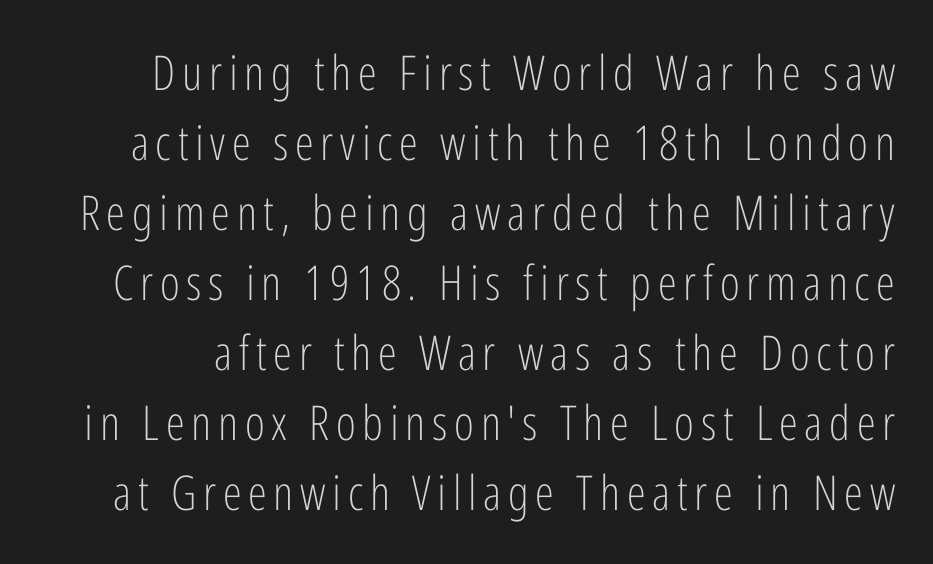
The image shows 48 px light, condensed sans-serif type, upright; set normal line spacing (1.46x), not underlined; low stroke contrast and a medium x-height.
